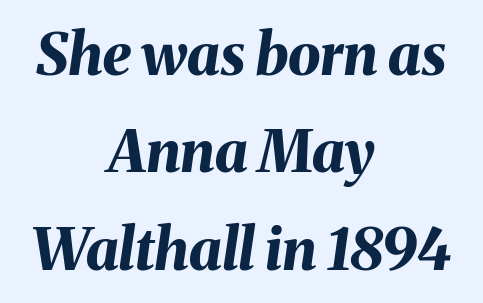
The image shows 58 px bold type, italic (leaning right); set centered, normal line spacing (1.68x), normal letter spacing, not underlined; medium stroke contrast and a medium x-height.
